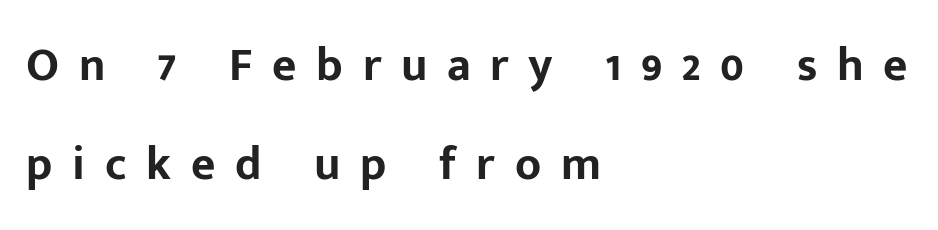
Q: Is the text bold? A: Yes.
Q: Is the text italic (slanted)? A: No, it is upright.
Q: Is the typeface a serif or a sans-serif typeface? A: Sans-serif.
Q: Is the text underlined? A: No.
Q: How is the paragraph aligned? A: Left-aligned.
Q: Is the spacing between letters normal or unusually wide? A: Unusually wide.
Q: Is the spacing between lines tight, normal or loose? A: Loose.
Q: Width (condensed, normal, or wide)? A: Normal.
Q: Stroke contrast? A: Low.
Q: x-height? A: Medium.
Q: Monospaced? A: No.
